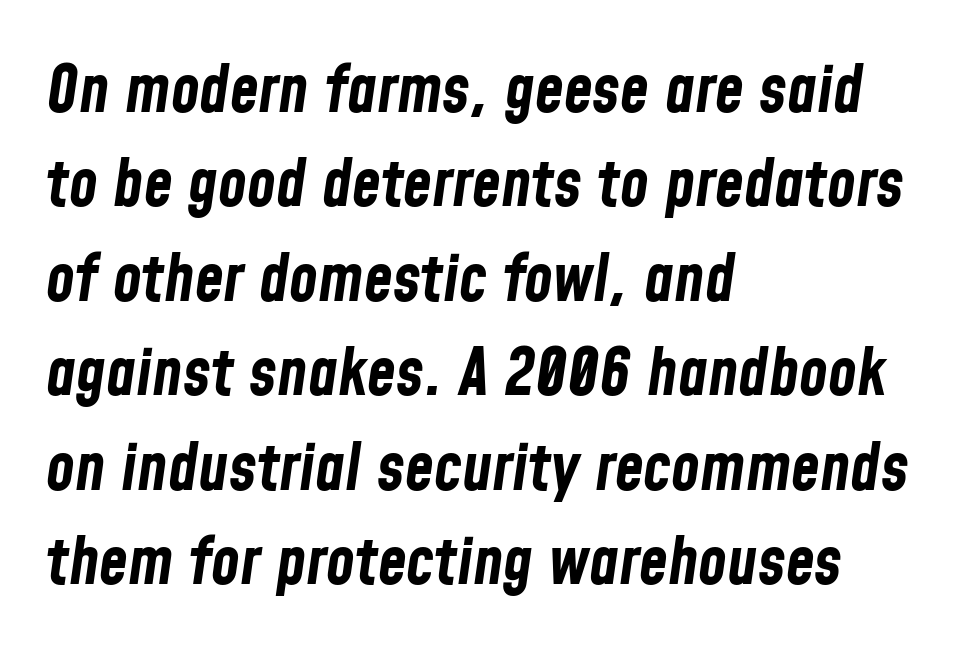
Q: Is the text bold? A: Yes.
Q: Is the text italic (slanted)? A: Yes, it leans right by about 8 degrees.
Q: Is the text underlined? A: No.
Q: How is the paragraph aligned? A: Left-aligned.
Q: Is the spacing between letters normal or unusually wide? A: Normal.
Q: Is the spacing between lines tight, normal or loose? A: Normal.
Q: Width (condensed, normal, or wide)? A: Condensed.
Q: Stroke contrast? A: Low.
Q: x-height? A: Medium.
Q: Monospaced? A: No.
